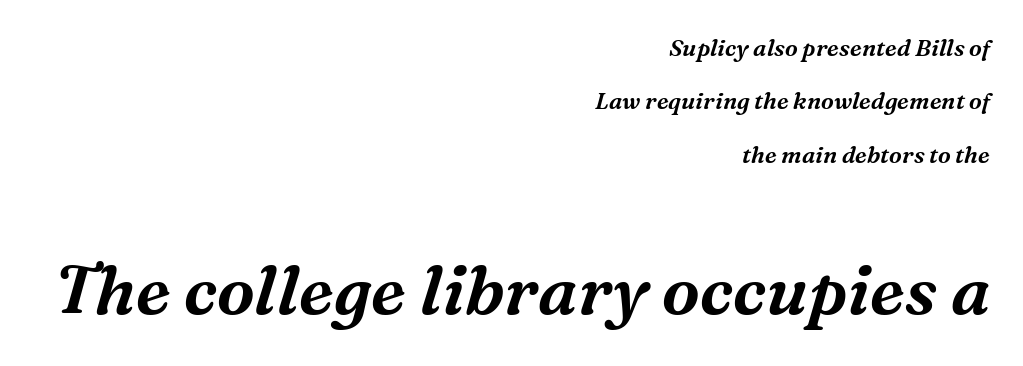
The image shows 68 px serif type, italic (leaning right); set right-aligned, loose line spacing (2.32x), normal letter spacing, not underlined; the second (bottom) block is 2.96x larger; medium stroke contrast and a medium x-height.
